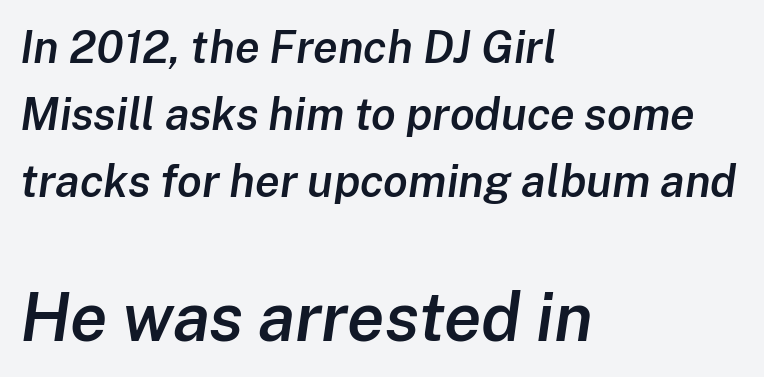
The image shows 68 px semibold type, italic (leaning right); set left-aligned, normal line spacing (1.49x), normal letter spacing, not underlined; the second (bottom) block is 1.51x larger; low stroke contrast and a medium x-height.
